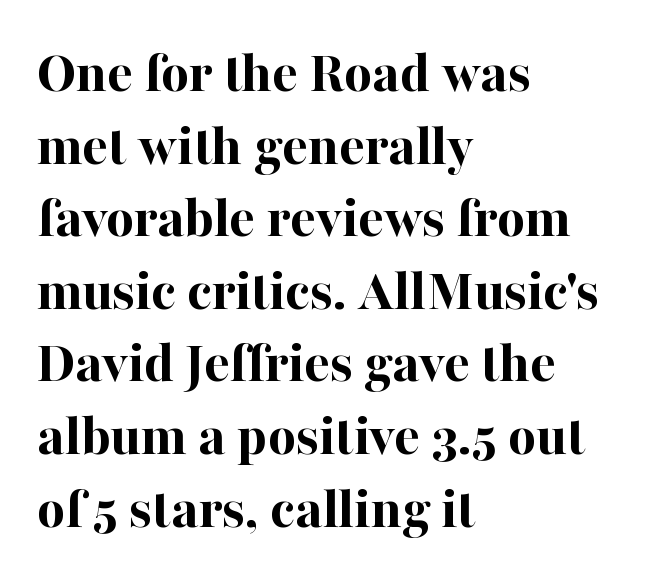
The image shows 60 px bold serif type, upright; set left-aligned, line spacing 1.21x, normal letter spacing, not underlined; high stroke contrast and a medium x-height.
